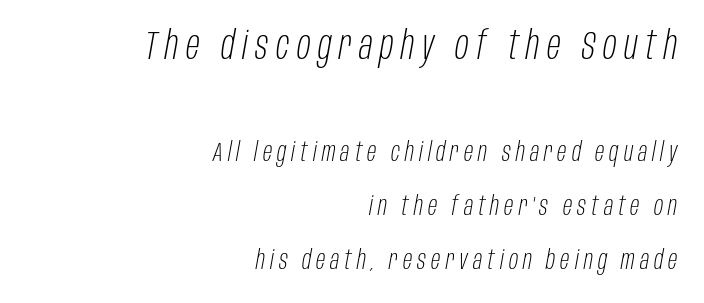
Q: Is the text bold? A: No.
Q: Is the text italic (slanted)? A: Yes, it leans right by about 10 degrees.
Q: Is the text underlined? A: No.
Q: How is the paragraph aligned? A: Right-aligned.
Q: Is the spacing between lines tight, normal or loose? A: Loose.
Q: Which block of text is set in a larger size, the first (top) or the second (bottom)? A: The first (top) one.
Q: Width (condensed, normal, or wide)? A: Condensed.
Q: Stroke contrast? A: Low.
Q: x-height? A: Large.
Q: Monospaced? A: No.
